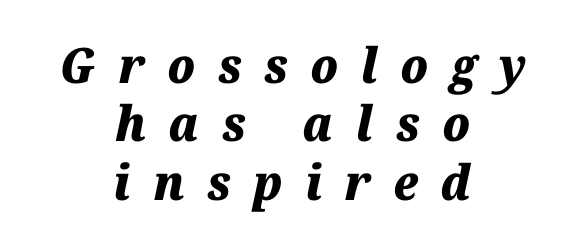
The image shows 49 px heavy type, italic (leaning right); set centered, line spacing 1.19x, unusually wide letter spacing (+0.46 em), not underlined; medium stroke contrast and a medium x-height.
